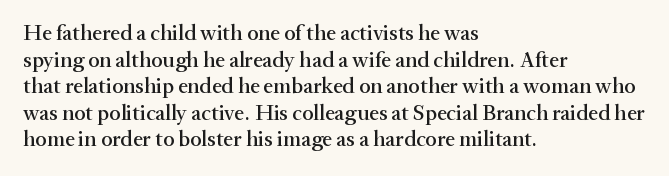
A student would call this left alignment; a typographer would say flush left, rag right. Nobody touched the tracking dial on this one. Tall strokes in this sample are plumb rather than angled. Descenders are the only things crossing below the line.
